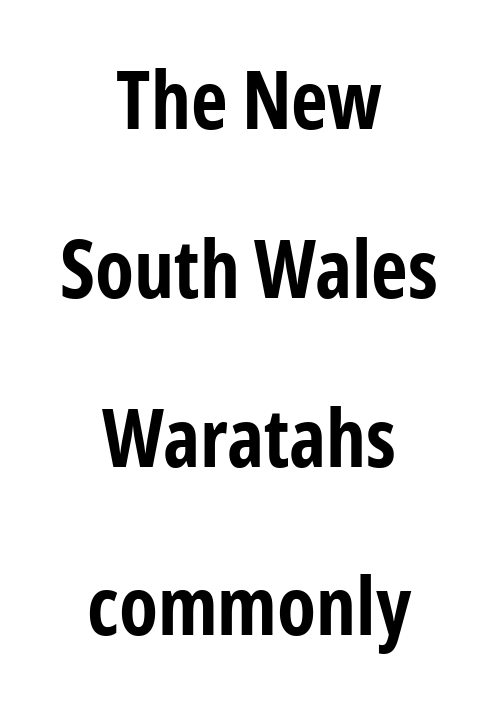
{"serif": "no", "italic": "no", "bold": "yes", "weight": "bold", "width": "condensed", "stroke_contrast": "low", "x_height": "medium", "monospaced": "no", "underline": "no", "align": "center", "line_spacing": "loose", "line_spacing_ratio": 2.11, "letter_spacing": "normal", "letter_spacing_em": 0.0, "glyph_px": 80}
